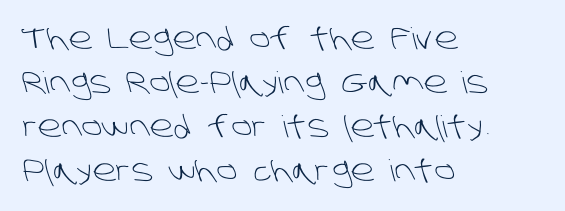
The image shows 30 px light sans-serif type; set left-aligned, normal line spacing (1.47x), normal letter spacing, not underlined; low stroke contrast and a large x-height.
